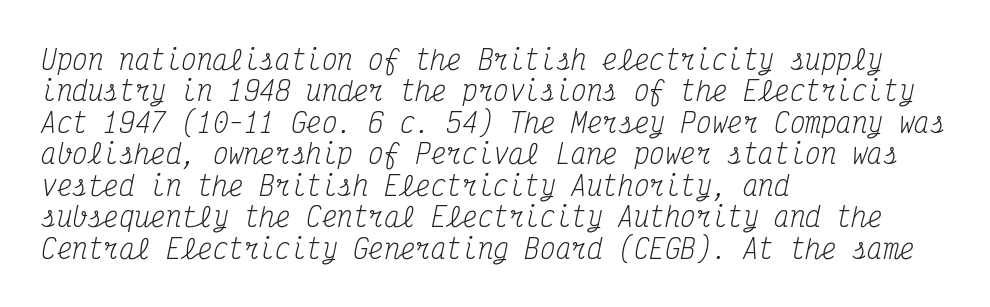
Stroke thickness stays within the range of a standard reading face or lighter. A clean baseline with only descenders dipping below it. The passage is arranged the way most books set body copy — flush left. Posture: slanted. The letterforms sit shoulder to shoulder at normal distance.
